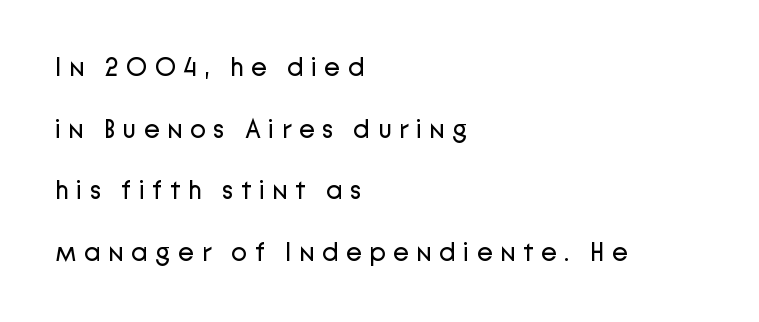
Q: Is the text bold? A: No.
Q: Is the text italic (slanted)? A: No, it is upright.
Q: Is the text underlined? A: No.
Q: How is the paragraph aligned? A: Left-aligned.
Q: Is the spacing between letters normal or unusually wide? A: Unusually wide.
Q: Is the spacing between lines tight, normal or loose? A: Loose.
